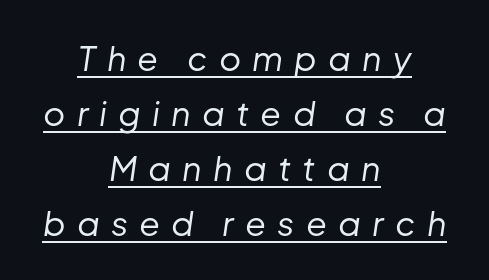
The image shows 34 px regular-weight type, italic (leaning right); set centered, normal line spacing (1.62x), unusually wide letter spacing (+0.33 em), underlined; low stroke contrast and a medium x-height.
